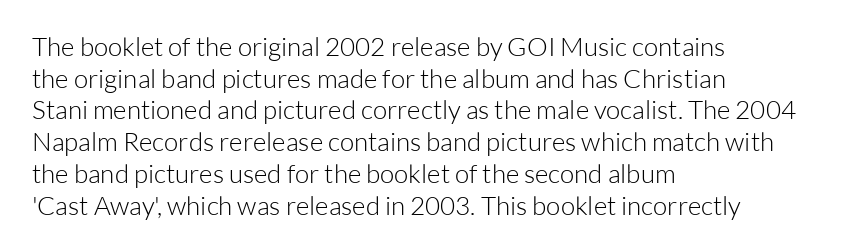
The image shows 26 px text type, upright; set left-aligned, line spacing 1.22x, normal letter spacing, not underlined.
